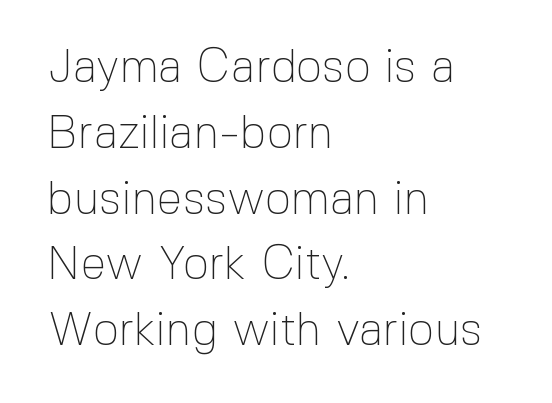
Q: Is the text bold? A: No.
Q: Is the text italic (slanted)? A: No, it is upright.
Q: Is the typeface a serif or a sans-serif typeface? A: Sans-serif.
Q: Is the text underlined? A: No.
Q: How is the paragraph aligned? A: Left-aligned.
Q: Is the spacing between letters normal or unusually wide? A: Normal.
Q: Is the spacing between lines tight, normal or loose? A: Normal.
Q: Width (condensed, normal, or wide)? A: Normal.
Q: x-height? A: Medium.
Q: Monospaced? A: No.
